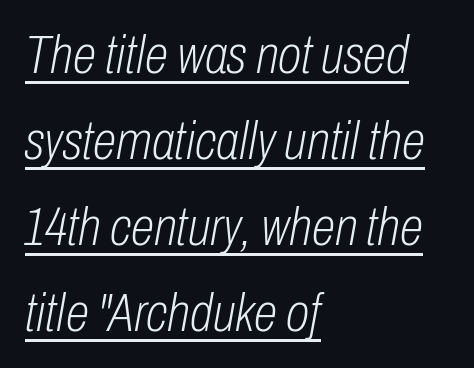
The image shows 54 px light, condensed type, italic (leaning right); set left-aligned, normal line spacing (1.59x), normal letter spacing, underlined; low stroke contrast and a medium x-height.
